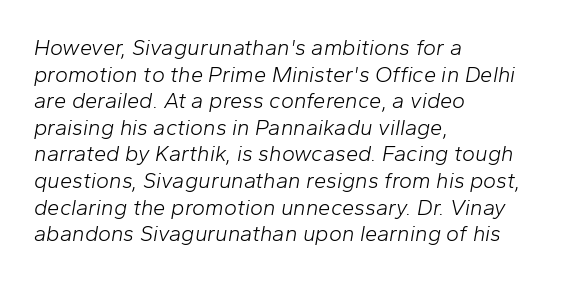
{"italic": "yes", "lean": "right", "slant_degrees": 10, "bold": "no", "underline": "no", "align": "left", "line_spacing_ratio": 1.21, "letter_spacing": "normal", "letter_spacing_em": 0.0, "glyph_px": 22}
